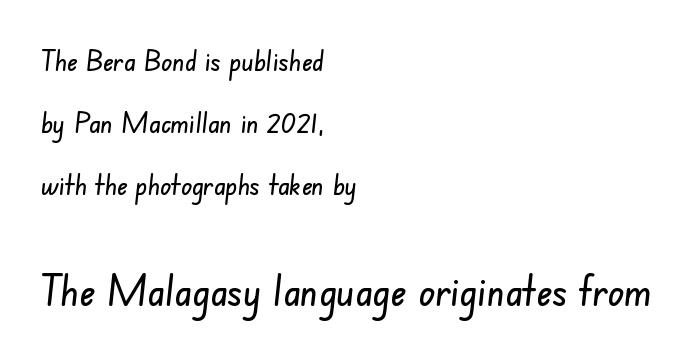
{"serif": "no", "width": "condensed", "stroke_contrast": "low", "x_height": "small", "monospaced": "no", "underline": "no", "align": "left", "line_spacing": "loose", "line_spacing_ratio": 2.14, "letter_spacing": "normal", "letter_spacing_em": 0.0, "larger_block": "second", "size_ratio": 1.48, "glyph_px": 43}
